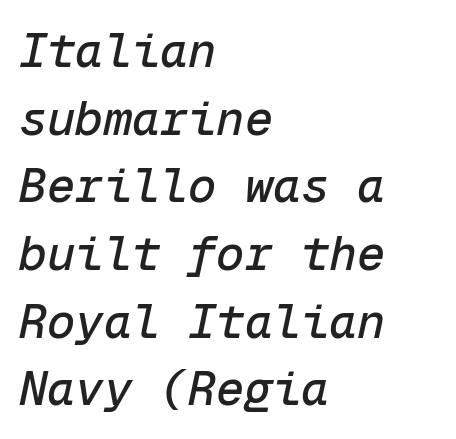
Do the characters align in a grid? Yes, the font is monospaced. What's the leading like? Ordinary, nothing unusual. Slanted lettering throughout. The lines are quadded left. Caption: standard tracking, unaltered.
